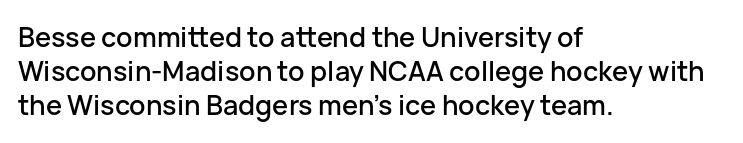
{"italic": "no", "underline": "no", "align": "left", "line_spacing": "normal", "line_spacing_ratio": 1.26, "letter_spacing": "normal", "letter_spacing_em": 0.0, "glyph_px": 27}
